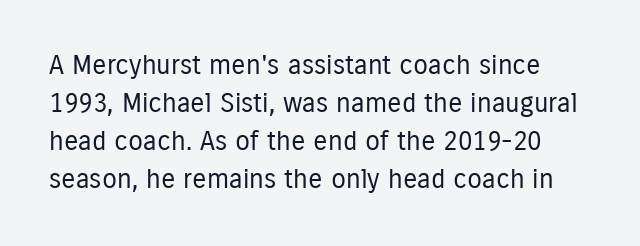
{"italic": "no", "bold": "no", "underline": "no", "line_spacing": "normal", "line_spacing_ratio": 1.41, "letter_spacing": "normal", "letter_spacing_em": 0.0, "glyph_px": 27}
